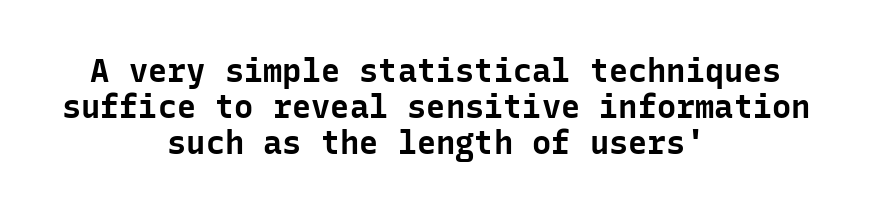
The image shows 32 px bold sans-serif type, upright, monospaced; set centered, tight line spacing (1.12x), normal letter spacing, not underlined; low stroke contrast and a medium x-height.
